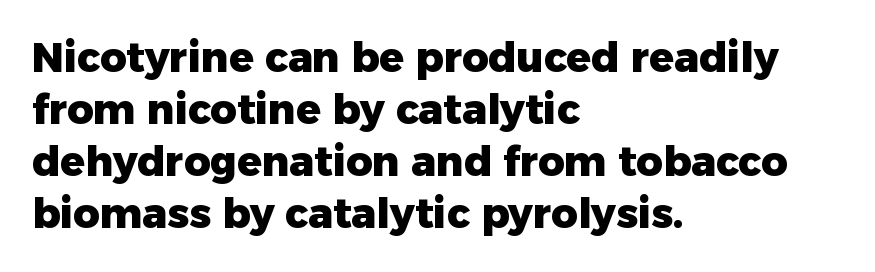
The strokes are fattened all the way to bold. You can tell it's not italic because the verticals are truly vertical. Spacing verdict: proportional, widths tailored to each character. This sample uses plain, unmodified letter spacing. Rule under the text: the space is simply empty. Vertically, the passage feels balanced, rows spaced as you'd expect.
